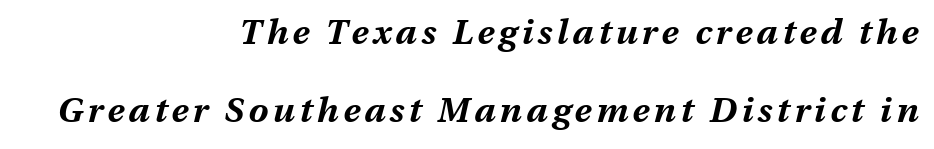
Q: Is the text bold? A: Yes.
Q: Is the text italic (slanted)? A: Yes, it leans right by about 13 degrees.
Q: Is the text underlined? A: No.
Q: How is the paragraph aligned? A: Right-aligned.
Q: Is the spacing between lines tight, normal or loose? A: Loose.
Q: Width (condensed, normal, or wide)? A: Normal.
Q: Stroke contrast? A: Medium.
Q: x-height? A: Medium.
Q: Monospaced? A: No.
